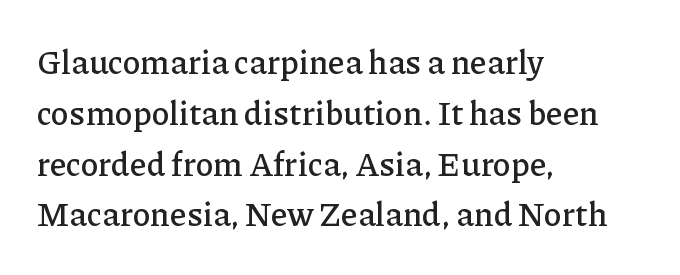
The image shows 33 px serif type, upright; set left-aligned, normal line spacing (1.54x), normal letter spacing, not underlined; low stroke contrast and a medium x-height.
